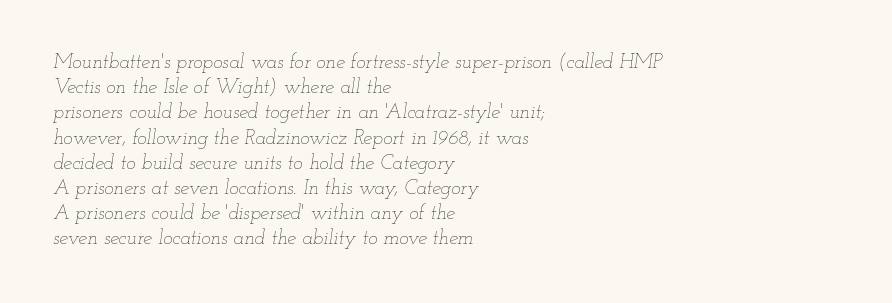
The image shows 20 px text type, italic (leaning right); set left-aligned, normal line spacing (1.26x), normal letter spacing, not underlined.
